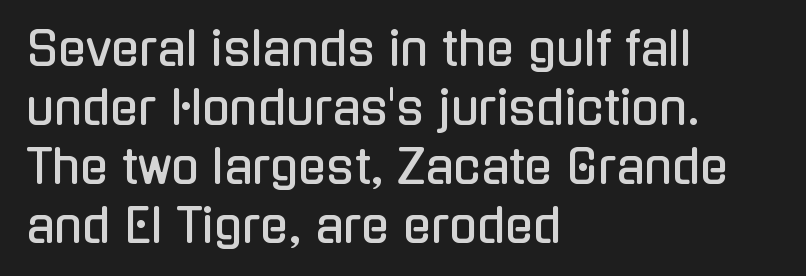
In terms of letterform style, serifs are entirely absent. Glyph-to-glyph distance matches everyday printed text. Does the copy run flush right? No — it runs flush left. You could not count columns in this text — the font is proportionally spaced. Characters remain perfectly vertical along every line. Plain, unruled lines of type.
